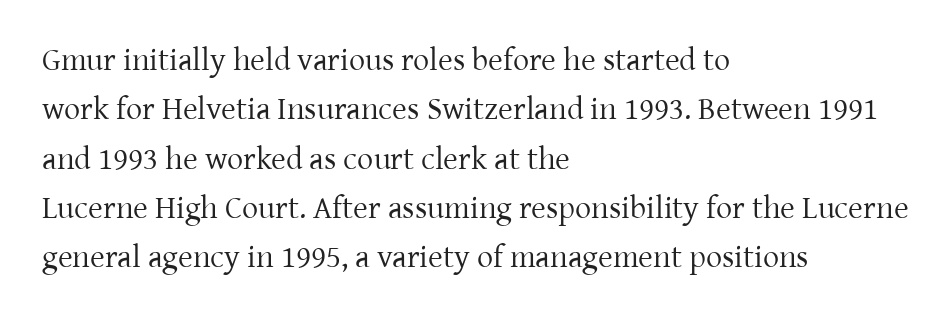
{"serif": "yes", "italic": "no", "bold": "no", "weight": "regular", "width": "normal", "stroke_contrast": "low", "x_height": "medium", "monospaced": "no", "underline": "no", "align": "left", "line_spacing": "normal", "line_spacing_ratio": 1.54, "letter_spacing": "normal", "letter_spacing_em": 0.0, "glyph_px": 32}
